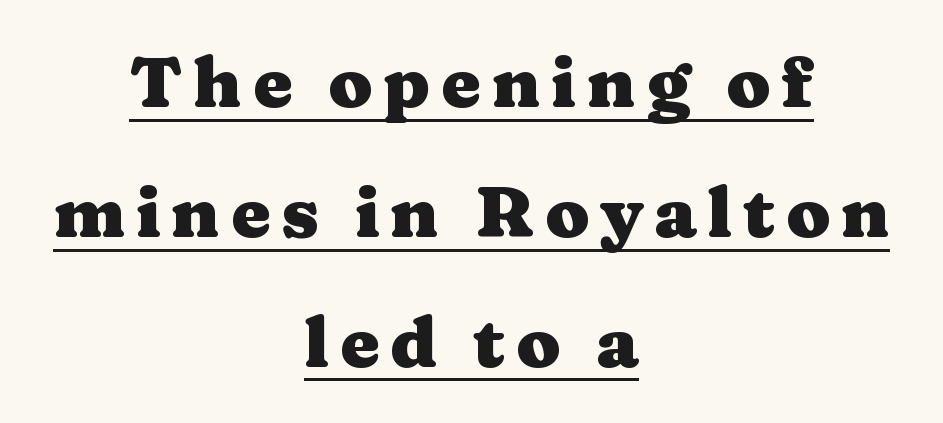
{"serif": "yes", "italic": "no", "bold": "yes", "weight": "heavy", "width": "wide", "stroke_contrast": "medium", "x_height": "medium", "monospaced": "no", "underline": "yes", "align": "center", "line_spacing_ratio": 1.83, "glyph_px": 71}
